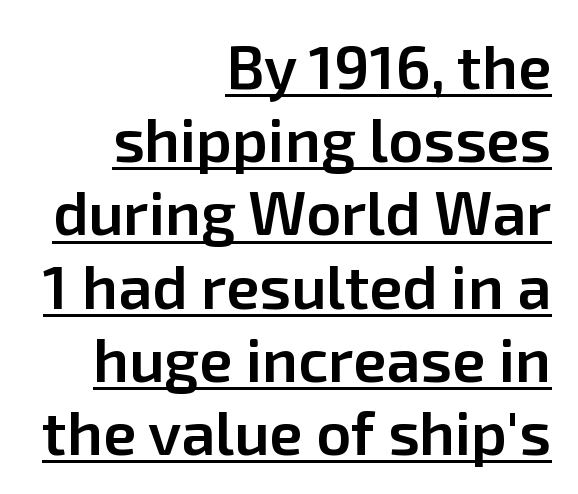
Q: Is the text bold? A: Semi-bold.
Q: Is the text italic (slanted)? A: No, it is upright.
Q: Is the typeface a serif or a sans-serif typeface? A: Sans-serif.
Q: Is the text underlined? A: Yes.
Q: How is the paragraph aligned? A: Right-aligned.
Q: Is the spacing between letters normal or unusually wide? A: Normal.
Q: Width (condensed, normal, or wide)? A: Normal.
Q: Stroke contrast? A: Low.
Q: x-height? A: Medium.
Q: Monospaced? A: No.
